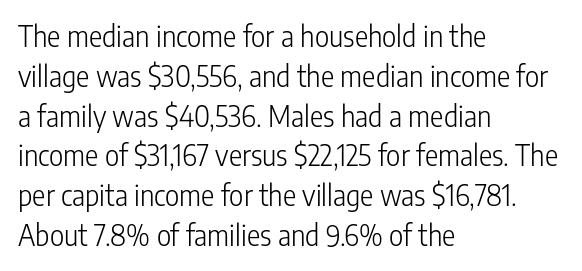
The image shows 28 px light, condensed sans-serif type, upright; set left-aligned, normal line spacing (1.42x), normal letter spacing, not underlined; low stroke contrast and a medium x-height.
